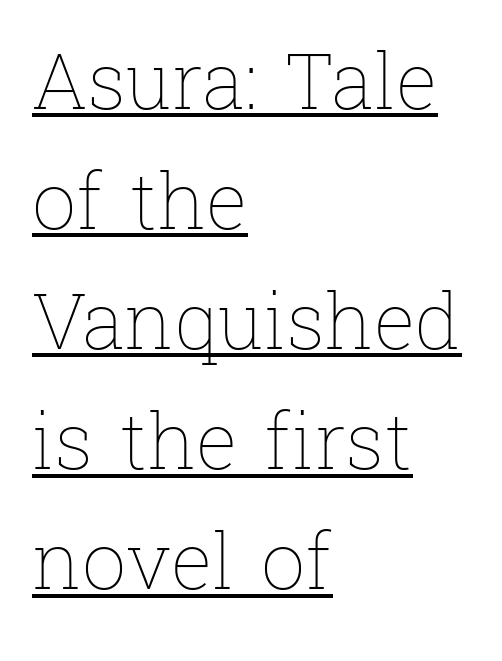
The image shows 78 px thin type, upright; set left-aligned, normal line spacing (1.54x), normal letter spacing, underlined; low stroke contrast and a medium x-height.
